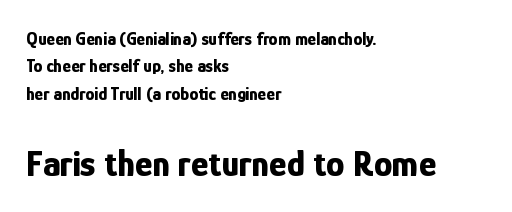
Just letters on the line, the space beneath them empty. The tracking reads as untouched default to a designer's eye. Every stem runs plumb, perpendicular to the baseline. Varying glyph widths throughout — classic text-font behaviour. Observe the absence of serifs on each vertical stroke in this sample.
